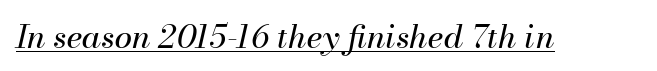
Somebody hit Ctrl+U on this one — the words are underlined. This is oblique type, the kind used for emphasis or titles. Is the type heavy? It reads as light-to-regular instead. Tracking value appears to be zero — textbook default spacing. Think of a printed novel: that variable character pitch is what you see here.
